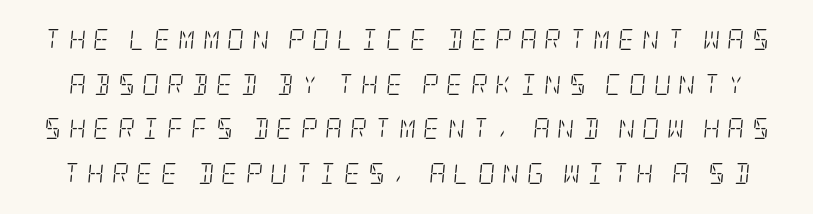
Q: Is the text bold? A: No.
Q: Is the text italic (slanted)? A: Yes, it leans right by about 5 degrees.
Q: Is the text underlined? A: No.
Q: Is the spacing between letters normal or unusually wide? A: Unusually wide.
Q: Is the spacing between lines tight, normal or loose? A: Loose.
